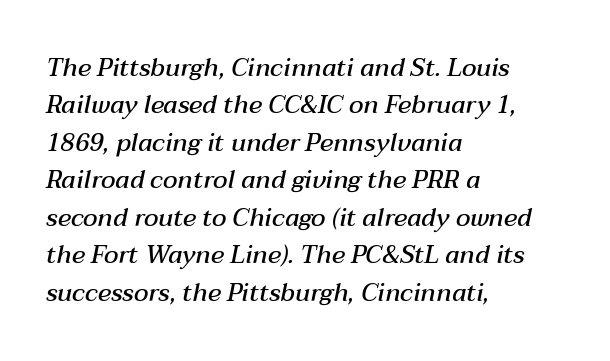
Q: Is the text bold? A: Semi-bold.
Q: Is the text italic (slanted)? A: Yes, it leans right by about 12 degrees.
Q: Is the text underlined? A: No.
Q: How is the paragraph aligned? A: Left-aligned.
Q: Is the spacing between letters normal or unusually wide? A: Normal.
Q: Is the spacing between lines tight, normal or loose? A: Normal.
